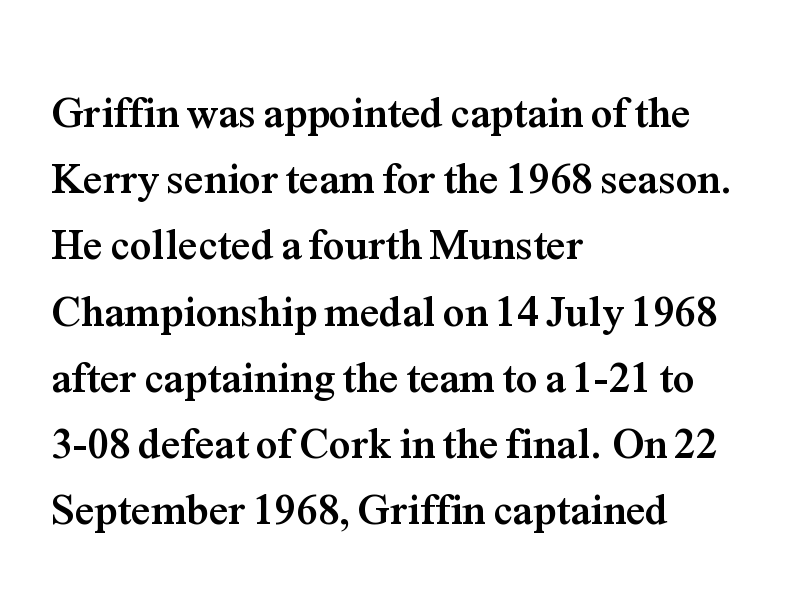
The image shows 43 px semibold serif type, upright; set left-aligned, normal line spacing (1.54x), normal letter spacing, not underlined; medium stroke contrast and a medium x-height.
